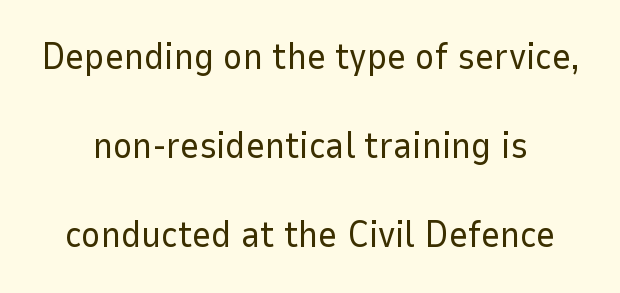
{"serif": "no", "italic": "no", "bold": "no", "weight": "regular", "width": "normal", "stroke_contrast": "low", "x_height": "medium", "monospaced": "no", "underline": "no", "line_spacing": "loose", "line_spacing_ratio": 2.41, "letter_spacing": "normal", "letter_spacing_em": 0.0, "glyph_px": 37}
